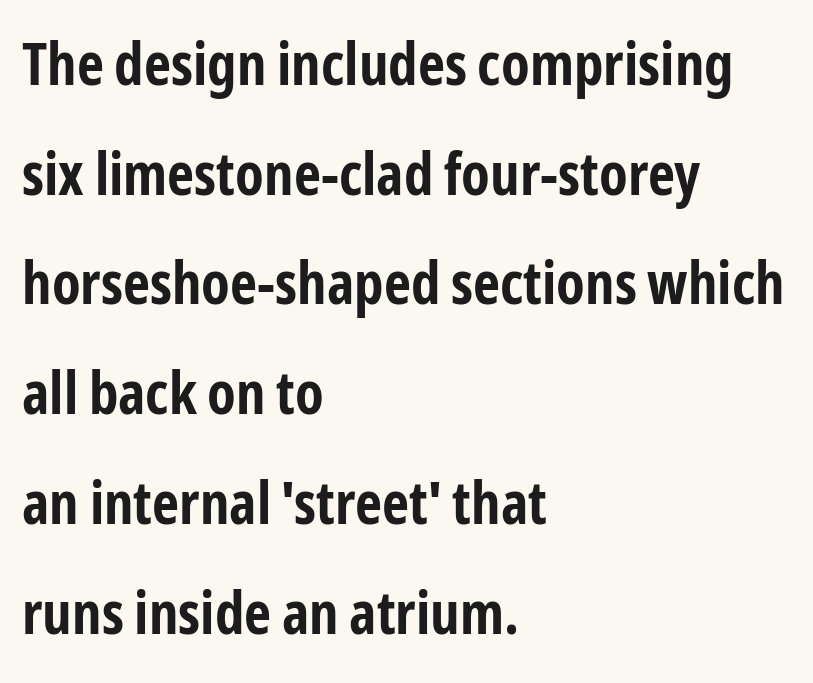
No extra tracking has been applied to these lines. The rag falls on the right side of this text block. This is sans-serif lettering, the kind often seen on screens and signage. Is this a fixed-width face? No — the glyphs have proportional, varying widths. Italic: no, the glyphs are upright roman. Nobody drew a line under any word here.
